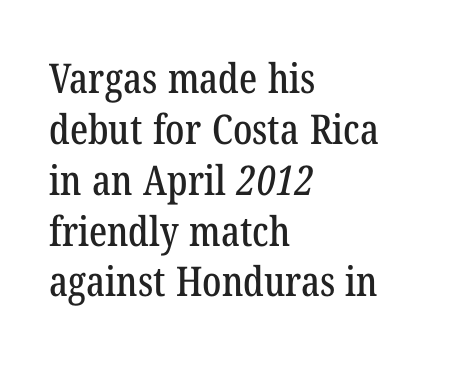
The image shows 41 px condensed serif type; set left-aligned, line spacing 1.24x, normal letter spacing, not underlined; low stroke contrast and a medium x-height.
